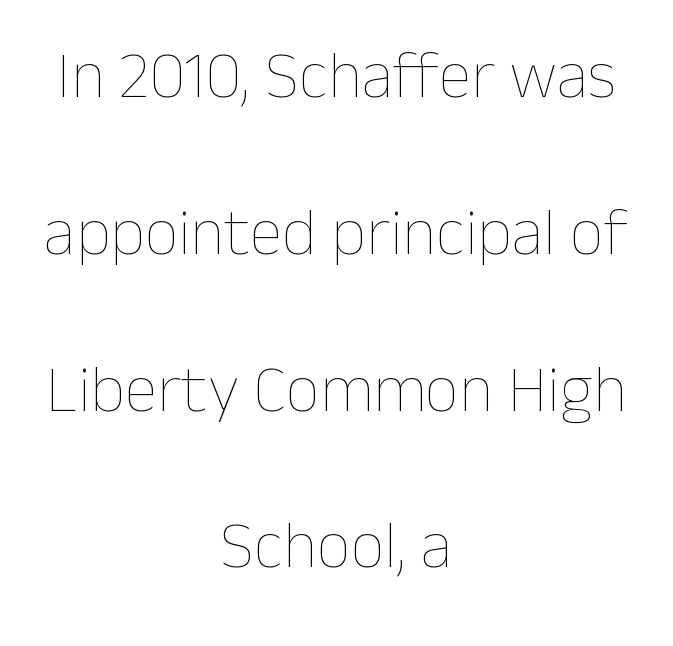
{"italic": "no", "bold": "no", "weight": "thin", "width": "normal", "stroke_contrast": "low", "x_height": "medium", "monospaced": "no", "underline": "no", "align": "center", "line_spacing": "loose", "line_spacing_ratio": 2.34, "letter_spacing": "normal", "letter_spacing_em": 0.0, "glyph_px": 67}
